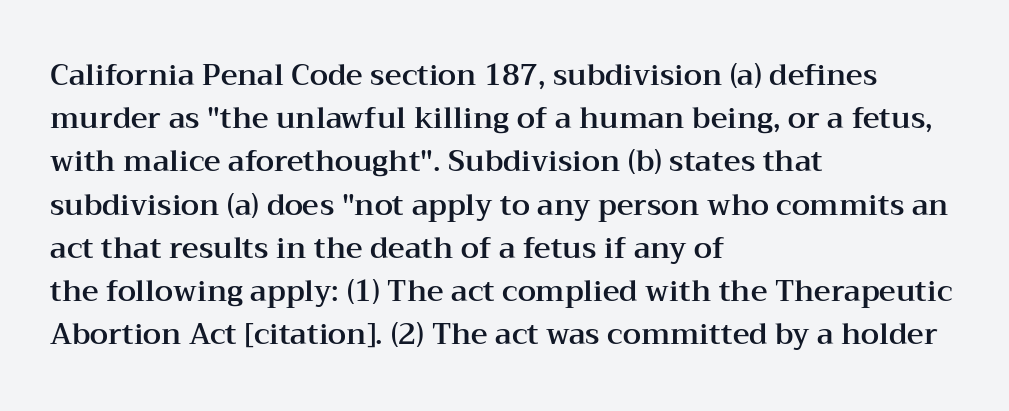
Q: Is the text italic (slanted)? A: No, it is upright.
Q: Is the typeface a serif or a sans-serif typeface? A: Serif.
Q: Is the text underlined? A: No.
Q: How is the paragraph aligned? A: Left-aligned.
Q: Is the spacing between letters normal or unusually wide? A: Normal.
Q: Is the spacing between lines tight, normal or loose? A: Normal.
Q: Width (condensed, normal, or wide)? A: Wide.
Q: Stroke contrast? A: Medium.
Q: x-height? A: Medium.
Q: Monospaced? A: No.
